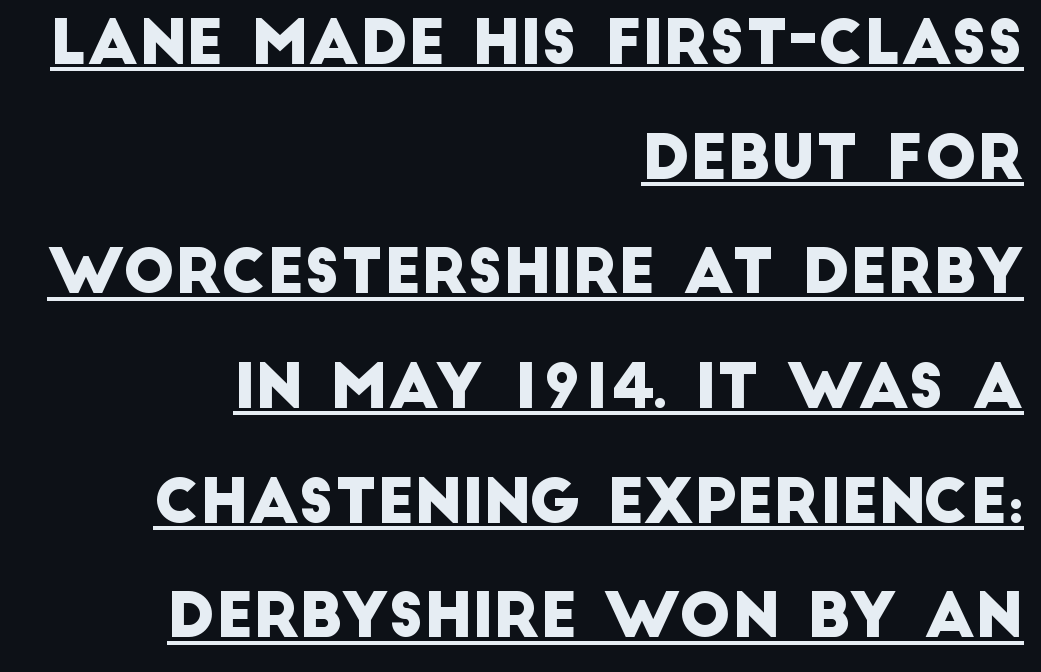
The type family on display is of the sans-serif kind. Do the characters align in a grid? No, the font is proportional. Layout note: lines flush right. Somebody hit Ctrl+U on this one — the words are underlined.
